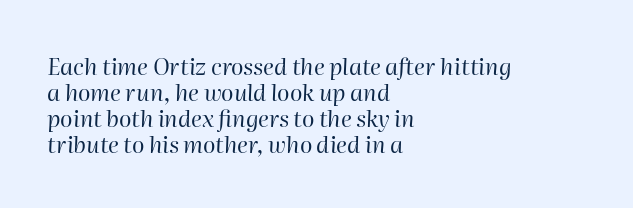
The image shows 23 px text type, italic (leaning right); set left-aligned, tight line spacing (1.13x), normal letter spacing, not underlined.
